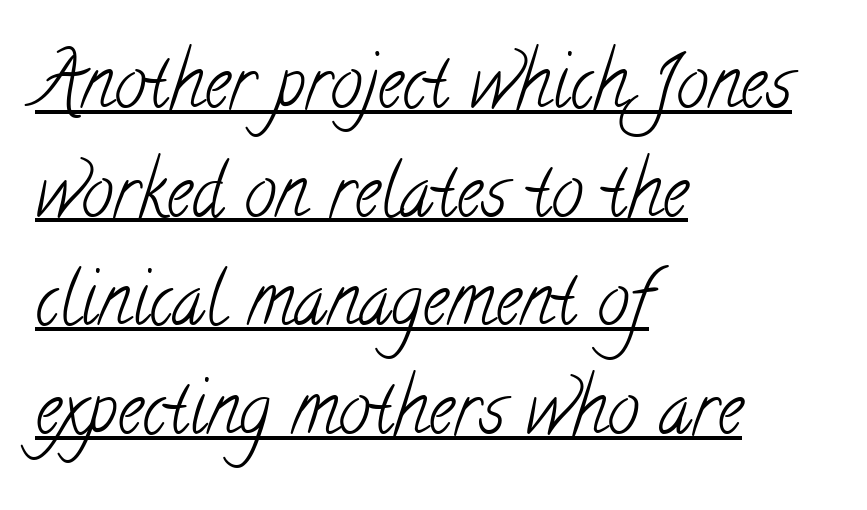
The image shows 72 px light, condensed serif type; set left-aligned, normal line spacing (1.51x), normal letter spacing, underlined; low stroke contrast and a small x-height.
